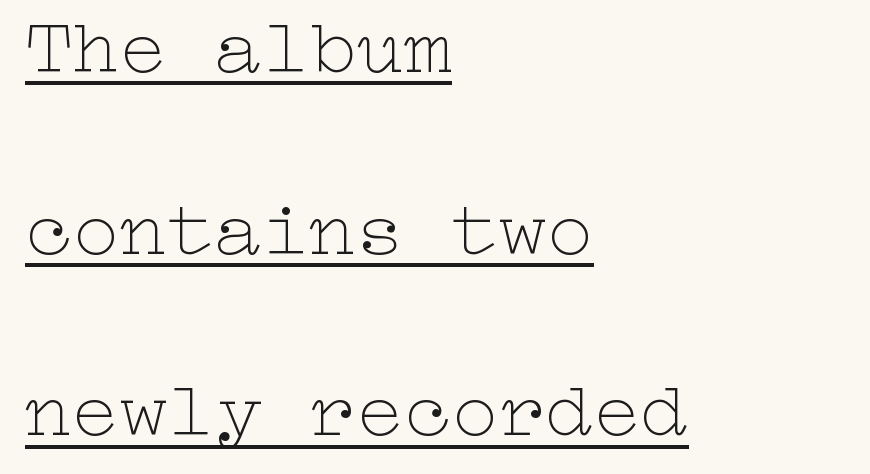
Q: Is the text bold? A: No.
Q: Is the text italic (slanted)? A: No, it is upright.
Q: Is the text underlined? A: Yes.
Q: How is the paragraph aligned? A: Left-aligned.
Q: Is the spacing between letters normal or unusually wide? A: Normal.
Q: Is the spacing between lines tight, normal or loose? A: Loose.
Q: Width (condensed, normal, or wide)? A: Wide.
Q: Stroke contrast? A: Low.
Q: x-height? A: Medium.
